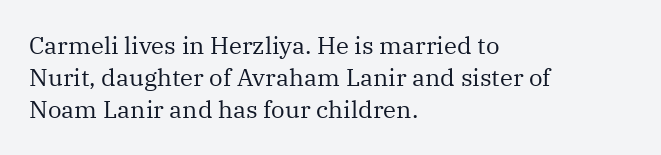
{"italic": "no", "bold": "no", "underline": "no", "align": "left", "line_spacing": "normal", "line_spacing_ratio": 1.34, "letter_spacing": "normal", "letter_spacing_em": 0.0, "glyph_px": 24}
